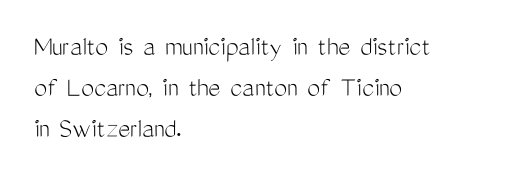
{"serif": "no", "italic": "no", "bold": "no", "weight": "light", "width": "condensed", "stroke_contrast": "medium", "x_height": "medium", "monospaced": "no", "underline": "no", "align": "left", "line_spacing": "normal", "line_spacing_ratio": 1.42, "letter_spacing": "normal", "letter_spacing_em": 0.0, "glyph_px": 29}
